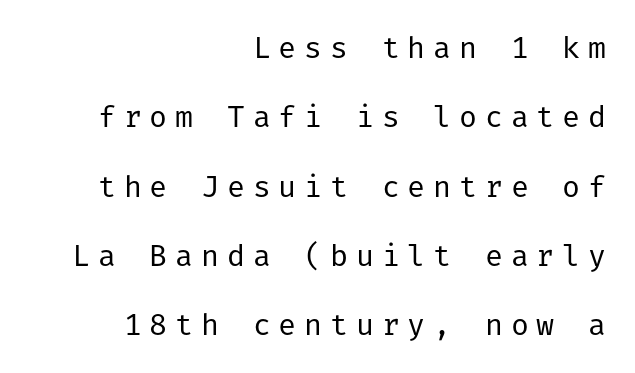
The letters are spread apart with noticeably loose tracking. The axis of the letterforms is exactly vertical. Heaviness? Minimal to ordinary, like unemphasized prose. Observe the absence of serifs on each vertical stroke in this sample. This rendering features lettering with no underline.
